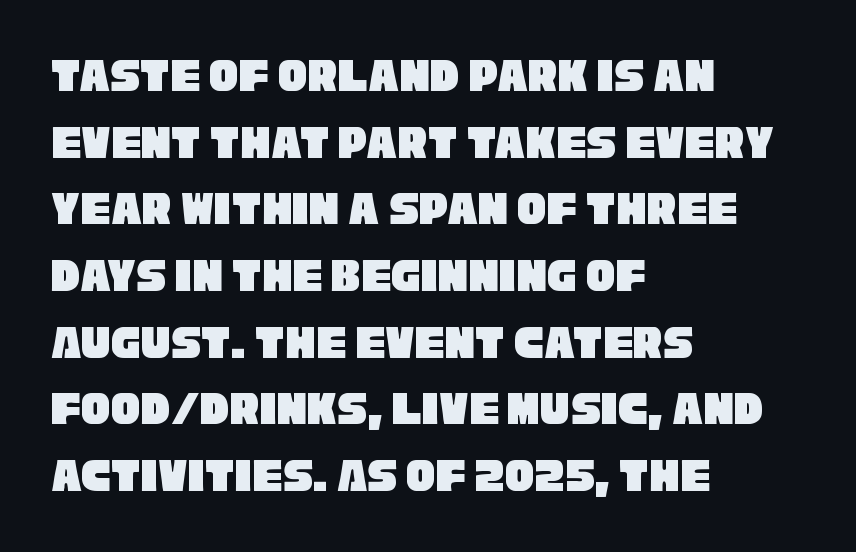
Q: Is the typeface a serif or a sans-serif typeface? A: Sans-serif.
Q: Is the text underlined? A: No.
Q: How is the paragraph aligned? A: Left-aligned.
Q: Is the spacing between letters normal or unusually wide? A: Normal.
Q: Is the spacing between lines tight, normal or loose? A: Normal.
Q: Width (condensed, normal, or wide)? A: Condensed.
Q: Stroke contrast? A: Low.
Q: x-height? A: Large.
Q: Monospaced? A: No.
